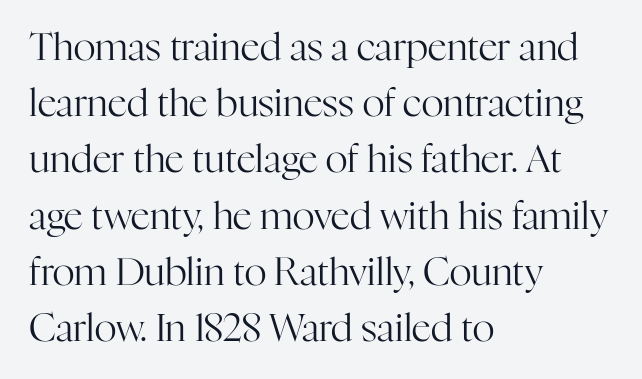
Q: Is the text bold? A: No.
Q: Is the text italic (slanted)? A: No, it is upright.
Q: Is the typeface a serif or a sans-serif typeface? A: Serif.
Q: Is the text underlined? A: No.
Q: How is the paragraph aligned? A: Left-aligned.
Q: Is the spacing between letters normal or unusually wide? A: Normal.
Q: Is the spacing between lines tight, normal or loose? A: Normal.
Q: Width (condensed, normal, or wide)? A: Normal.
Q: Stroke contrast? A: High.
Q: x-height? A: Medium.
Q: Monospaced? A: No.
